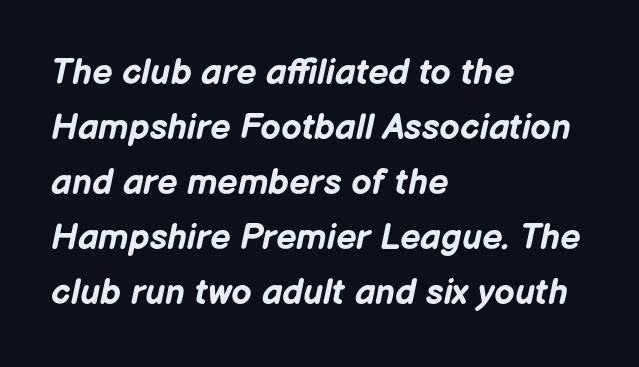
{"italic": "yes", "lean": "right", "slant_degrees": 12, "bold": "yes", "weight": "bold", "width": "normal", "stroke_contrast": "low", "x_height": "medium", "monospaced": "no", "underline": "no", "align": "left", "line_spacing": "normal", "line_spacing_ratio": 1.53, "letter_spacing": "normal", "letter_spacing_em": 0.0, "glyph_px": 36}
